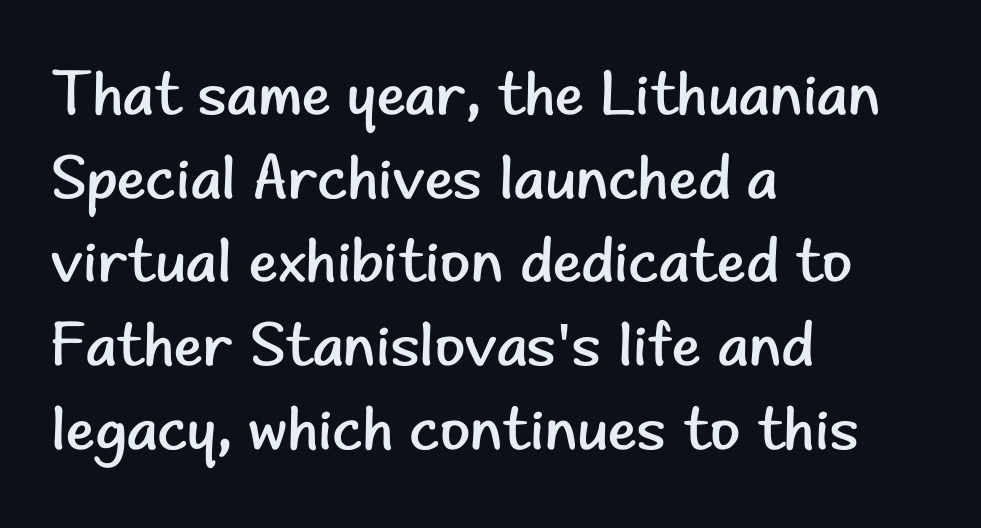
The image shows 62 px regular-weight sans-serif type, upright; set left-aligned, normal line spacing (1.35x), normal letter spacing, not underlined; low stroke contrast and a small x-height.
